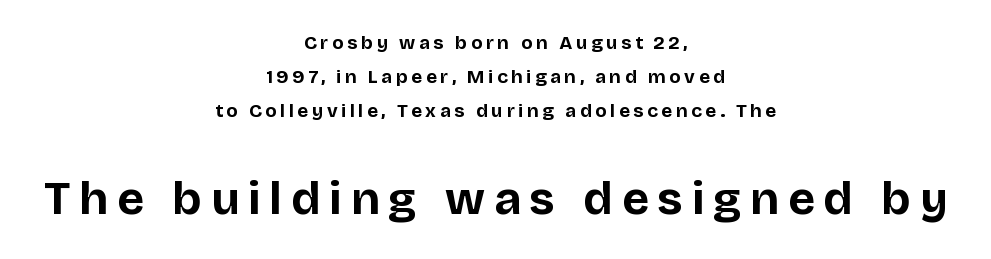
The image shows 47 px bold sans-serif type, upright; set centered, line spacing 1.78x, not underlined; the second (bottom) block is 2.47x larger; low stroke contrast and a large x-height.
